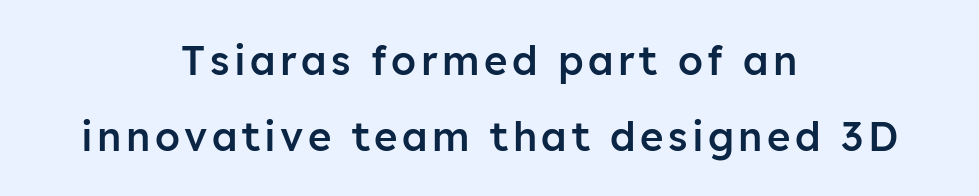
The image shows 40 px semibold sans-serif type, upright; set centered, line spacing 1.89x, not underlined; low stroke contrast and a medium x-height.
